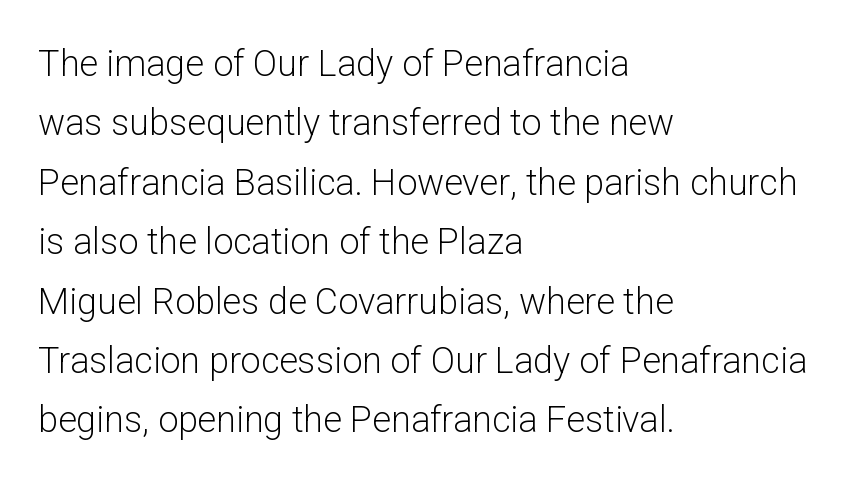
Q: Is the text bold? A: No.
Q: Is the text italic (slanted)? A: No, it is upright.
Q: Is the typeface a serif or a sans-serif typeface? A: Sans-serif.
Q: Is the text underlined? A: No.
Q: How is the paragraph aligned? A: Left-aligned.
Q: Is the spacing between letters normal or unusually wide? A: Normal.
Q: Is the spacing between lines tight, normal or loose? A: Normal.
Q: Width (condensed, normal, or wide)? A: Normal.
Q: Stroke contrast? A: Low.
Q: x-height? A: Medium.
Q: Monospaced? A: No.
